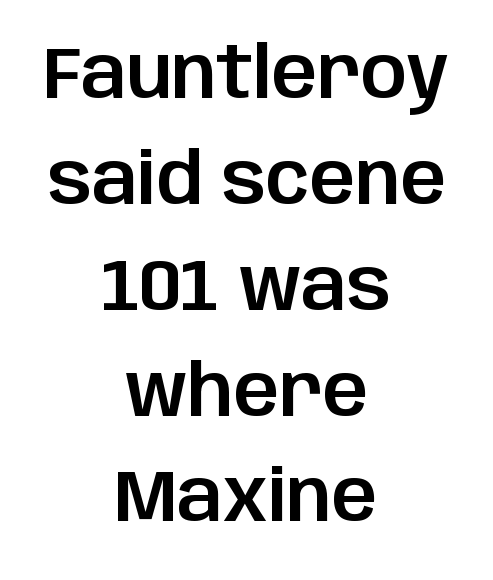
There is no visible air inserted between adjacent glyphs. Character widths vary here, with narrow letters taking less room than wide ones. Vertical strokes here are truly vertical. Has an underline been added? It has not. This sample is center-justified, so both line endings float freely. The characters display no serif detailing; their extremities are plain.
